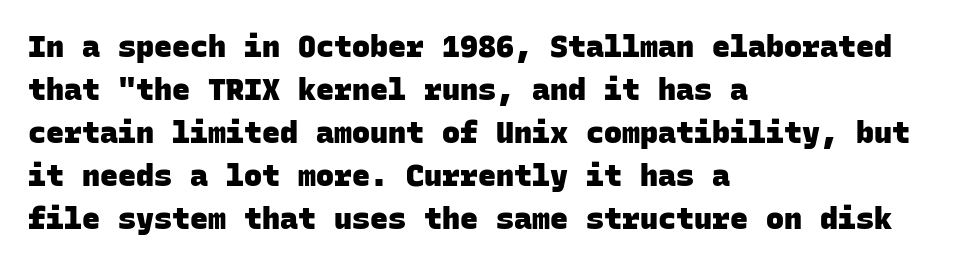
The image shows 30 px heavy sans-serif type, monospaced; set left-aligned, normal line spacing (1.43x), normal letter spacing, not underlined; low stroke contrast and a large x-height.
